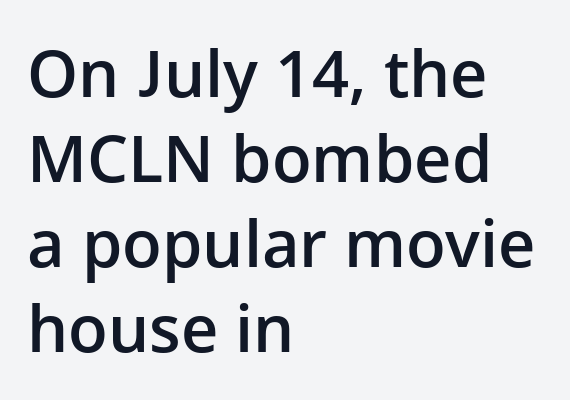
Each row of text sits above clean, open space. This sample uses a sans-serif face. Tracking value appears to be zero — textbook default spacing. The rendering anchors every line to the left-hand side.
